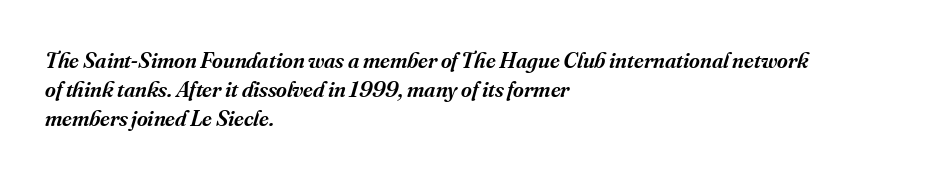
Baseline-to-baseline distance is the conventional proportion of letter height. Layout note: lines flush left. Look at the tracking — it's just the regular setting, nothing added. Posture: slanted. Beneath every word, the page is bare. Each glyph is drawn with semibold strokes, heavier than normal yet not fully bold.
